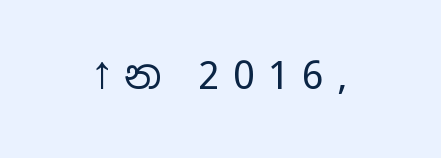
The image shows 39 px regular-weight, wide sans-serif type, upright; set unusually wide letter spacing (+0.34 em), not underlined; low stroke contrast and a medium x-height.
